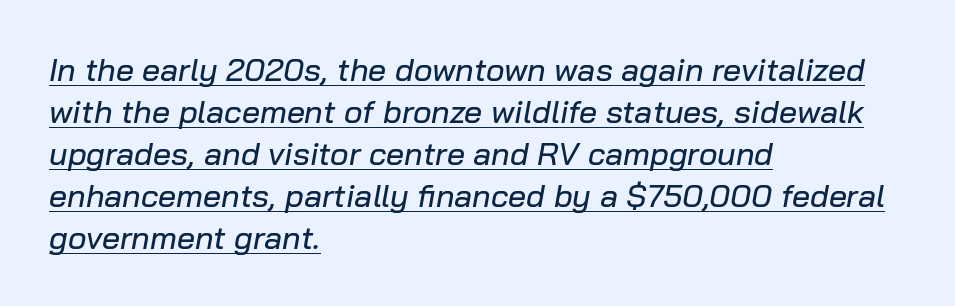
The image shows 32 px text type, italic (leaning right); set left-aligned, normal line spacing (1.31x), normal letter spacing, underlined; low stroke contrast and a medium x-height.
